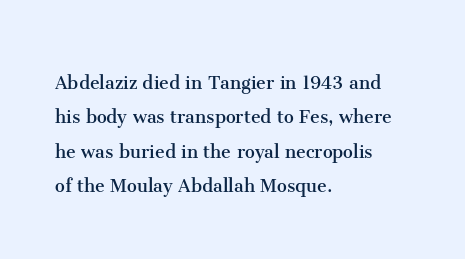
The image shows 22 px text type, upright; set left-aligned, normal line spacing (1.56x), normal letter spacing, not underlined.
